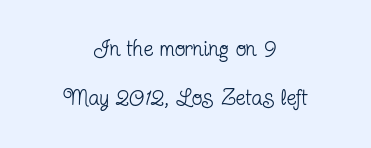
{"italic": "no", "bold": "no", "underline": "no", "align": "center", "line_spacing": "loose", "line_spacing_ratio": 2.21, "letter_spacing": "normal", "letter_spacing_em": 0.0, "glyph_px": 22}
